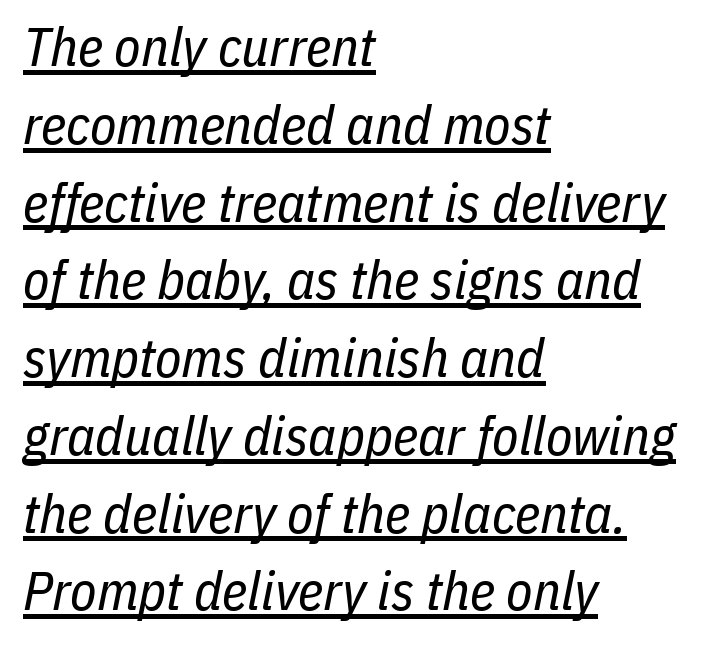
{"italic": "yes", "lean": "right", "slant_degrees": 11, "bold": "no", "weight": "regular", "width": "condensed", "stroke_contrast": "low", "x_height": "medium", "monospaced": "no", "underline": "yes", "align": "left", "line_spacing": "normal", "line_spacing_ratio": 1.44, "letter_spacing": "normal", "letter_spacing_em": 0.0, "glyph_px": 54}
